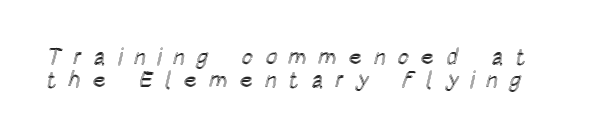
Q: Is the text italic (slanted)? A: Yes.
Q: Is the text underlined? A: No.
Q: Is the spacing between letters normal or unusually wide? A: Unusually wide.
Q: Is the spacing between lines tight, normal or loose? A: Tight.
